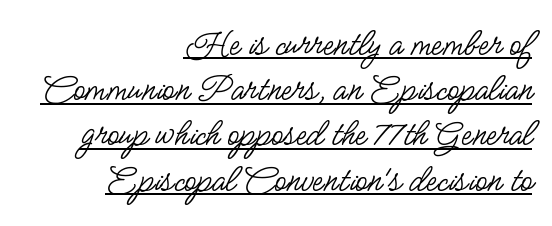
Are there feet on the stems? There aren't — it's a sans. These lines keep a tight, regular rhythm from letter to letter. You could not count columns in this text — the font is proportionally spaced. The glyphs are accompanied by a horizontal stroke just below them.
